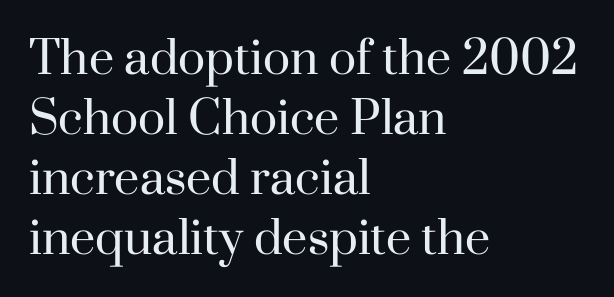
Q: Is the text bold? A: No.
Q: Is the text italic (slanted)? A: No, it is upright.
Q: Is the typeface a serif or a sans-serif typeface? A: Serif.
Q: Is the text underlined? A: No.
Q: How is the paragraph aligned? A: Left-aligned.
Q: Is the spacing between letters normal or unusually wide? A: Normal.
Q: Is the spacing between lines tight, normal or loose? A: Normal.
Q: Width (condensed, normal, or wide)? A: Normal.
Q: Stroke contrast? A: High.
Q: x-height? A: Small.
Q: Monospaced? A: No.
